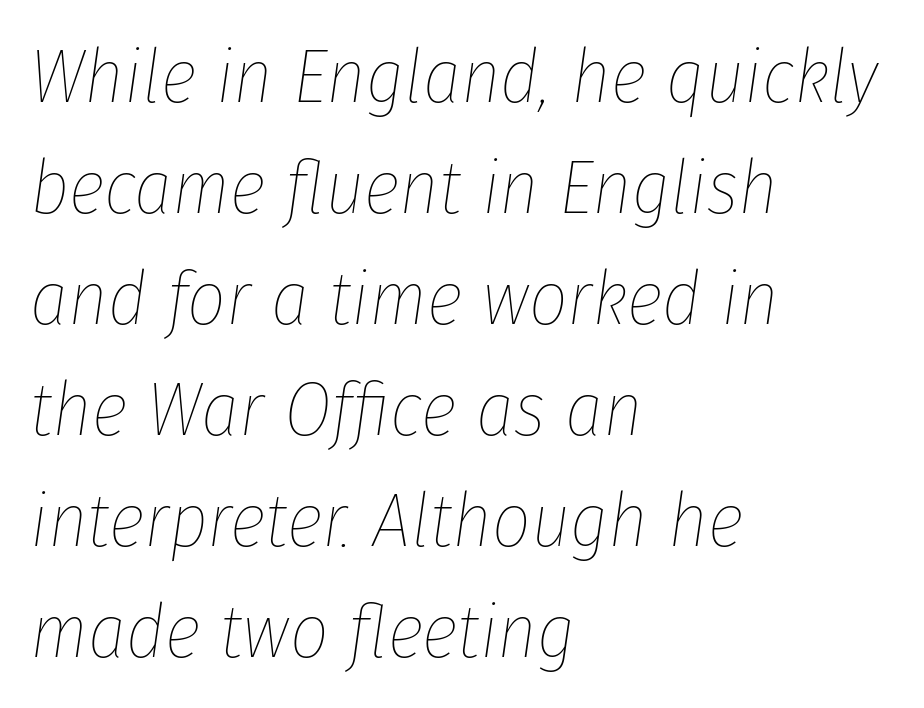
Glyph-to-glyph distance matches everyday printed text. The font's italic variant was chosen for this text. Interline gaps are of average width in this sample. The letters look calm and open, with moderate or lighter stems. Only glyphs here, with clear space below each row.
